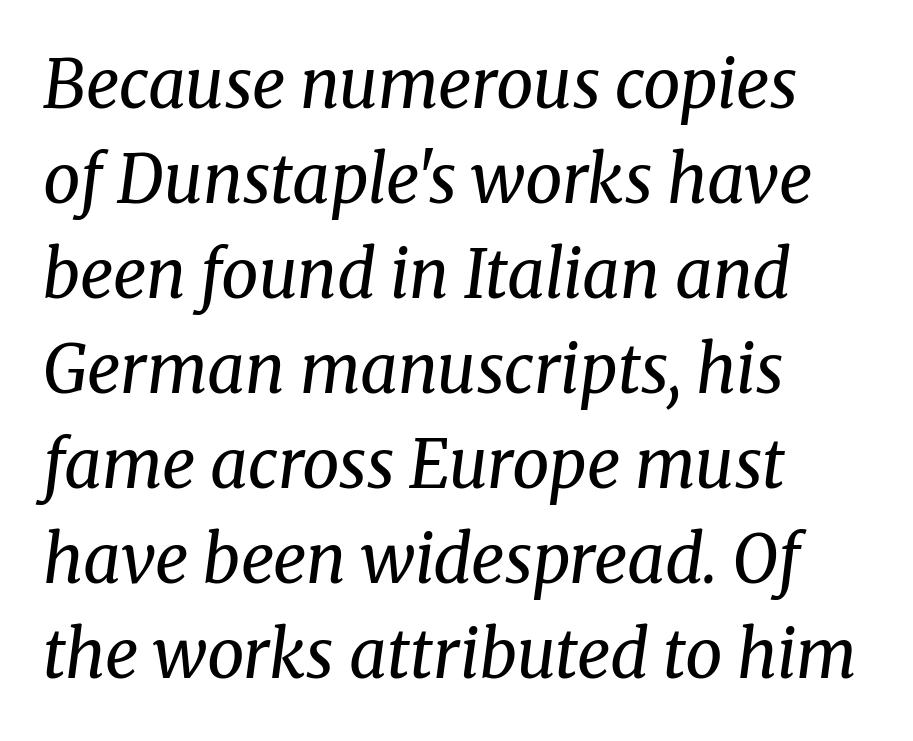
The image shows 66 px regular-weight serif type, italic (leaning right); set left-aligned, normal line spacing (1.44x), normal letter spacing, not underlined; medium stroke contrast and a medium x-height.
